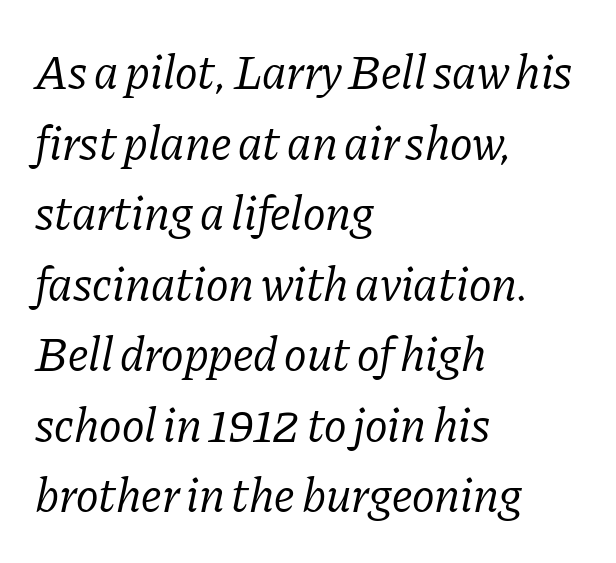
{"serif": "yes", "italic": "yes", "lean": "right", "slant_degrees": 11, "bold": "no", "weight": "regular", "width": "normal", "stroke_contrast": "low", "x_height": "medium", "monospaced": "no", "underline": "no", "align": "left", "line_spacing": "normal", "line_spacing_ratio": 1.47, "letter_spacing": "normal", "letter_spacing_em": 0.0, "glyph_px": 48}
